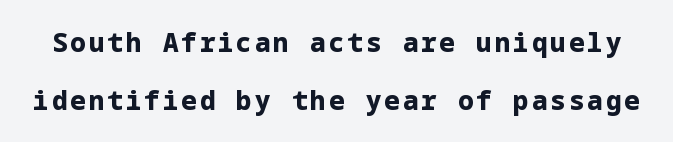
The type sits square on the baseline with zero lean. Emphasis by weight is at full strength: bold. Each row of text sits above clean, open space. You could fit nearly another row in the gap between these rows.
